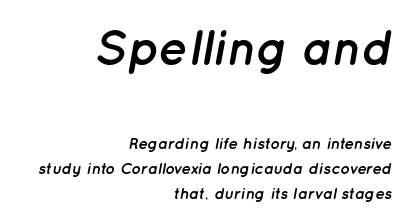
{"italic": "yes", "lean": "right", "slant_degrees": 12, "bold": "yes", "weight": "semibold", "width": "normal", "stroke_contrast": "low", "x_height": "medium", "monospaced": "no", "underline": "no", "align": "right", "line_spacing": "normal", "line_spacing_ratio": 1.55, "letter_spacing": "normal", "letter_spacing_em": 0.0, "larger_block": "first", "size_ratio": 3.06, "glyph_px": 49}
